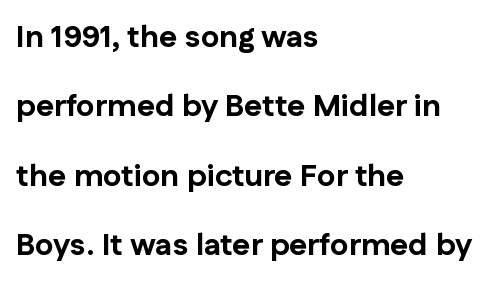
Rows of type keep a wide berth in the vertical direction. The lettering stays uniformly vertical, giving the passage a roman look. Type without underlining. Visually the block forms a straight wall on the left and a jagged coastline on the right. Students, note that the glyphs here touch the page at normal intervals. Summary of weight: heavy, a full bold.
